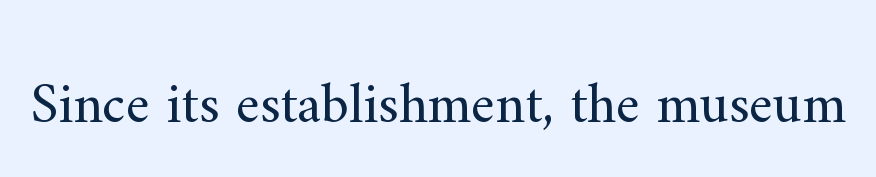
Q: Is the text bold? A: No.
Q: Is the text italic (slanted)? A: No, it is upright.
Q: Is the typeface a serif or a sans-serif typeface? A: Serif.
Q: Is the text underlined? A: No.
Q: Is the spacing between letters normal or unusually wide? A: Normal.
Q: Width (condensed, normal, or wide)? A: Normal.
Q: Stroke contrast? A: Medium.
Q: x-height? A: Small.
Q: Monospaced? A: No.
